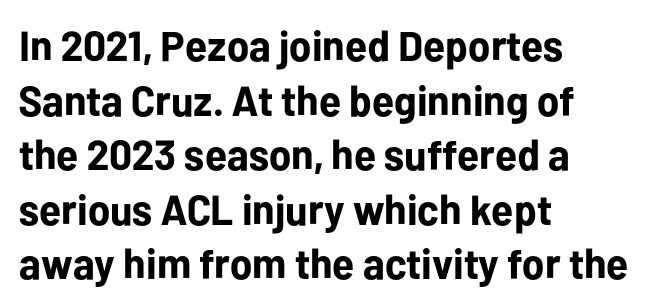
Looks like regular typesetting: each glyph gets only the width it needs. You could call the tracking neutral — neither tight nor loose. Chunky letters — that's bold for sure. The paragraph shown leans on its left margin. Whoever set this chose a conventional vertical rhythm. Regarding serifs, this sample does without them.
